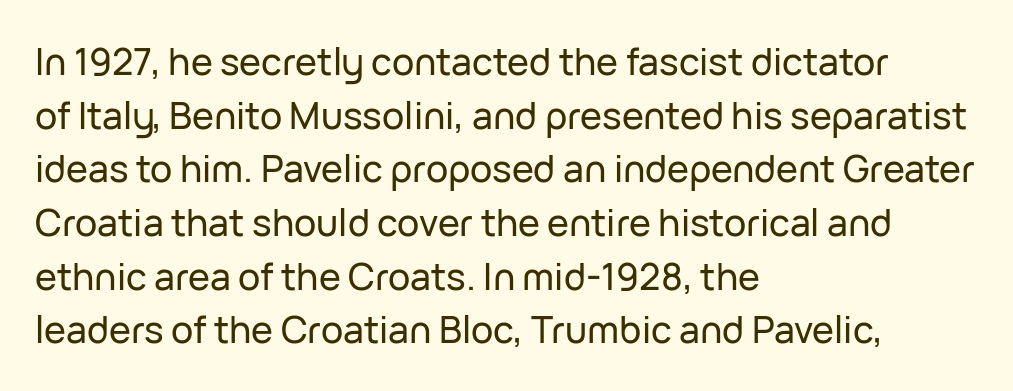
{"serif": "no", "italic": "no", "width": "normal", "stroke_contrast": "low", "x_height": "medium", "monospaced": "no", "underline": "no", "align": "left", "line_spacing": "normal", "line_spacing_ratio": 1.45, "letter_spacing": "normal", "letter_spacing_em": 0.0, "glyph_px": 37}
